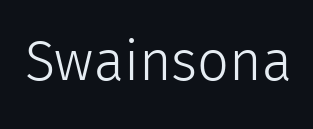
{"serif": "no", "italic": "no", "bold": "no", "weight": "light", "width": "normal", "x_height": "medium", "monospaced": "no", "underline": "no", "letter_spacing": "normal", "letter_spacing_em": 0.0, "glyph_px": 56}
